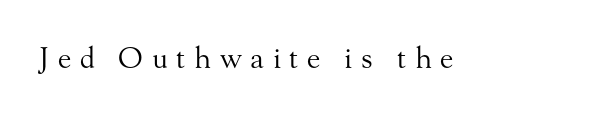
Q: Is the text bold? A: No.
Q: Is the text italic (slanted)? A: No, it is upright.
Q: Is the typeface a serif or a sans-serif typeface? A: Serif.
Q: Is the text underlined? A: No.
Q: Is the spacing between letters normal or unusually wide? A: Unusually wide.
Q: Width (condensed, normal, or wide)? A: Normal.
Q: Stroke contrast? A: Medium.
Q: x-height? A: Small.
Q: Monospaced? A: No.
